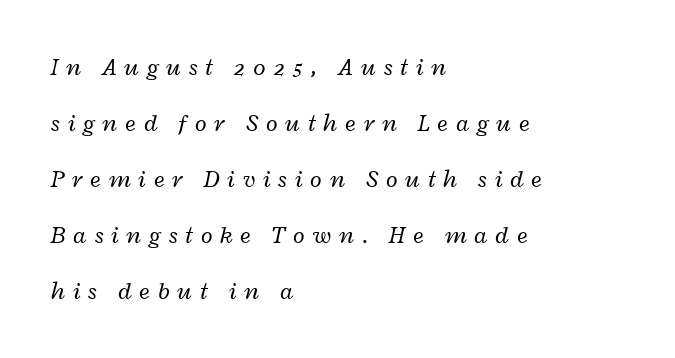
Q: Is the text bold? A: No.
Q: Is the text italic (slanted)? A: Yes, it leans right by about 12 degrees.
Q: Is the text underlined? A: No.
Q: How is the paragraph aligned? A: Left-aligned.
Q: Is the spacing between letters normal or unusually wide? A: Unusually wide.
Q: Is the spacing between lines tight, normal or loose? A: Loose.
